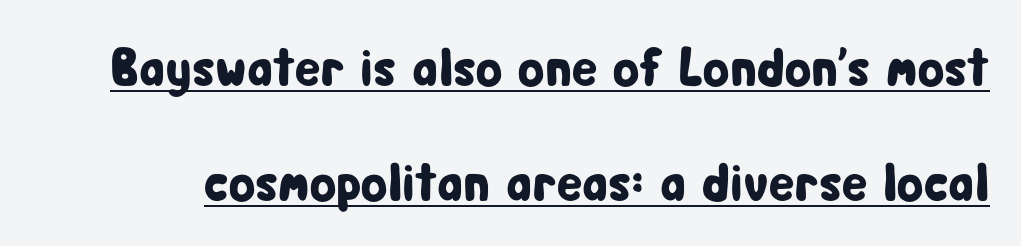
{"serif": "no", "italic": "no", "width": "condensed", "stroke_contrast": "low", "x_height": "medium", "monospaced": "no", "underline": "yes", "line_spacing": "loose", "line_spacing_ratio": 2.13, "letter_spacing": "normal", "letter_spacing_em": 0.0, "glyph_px": 54}
